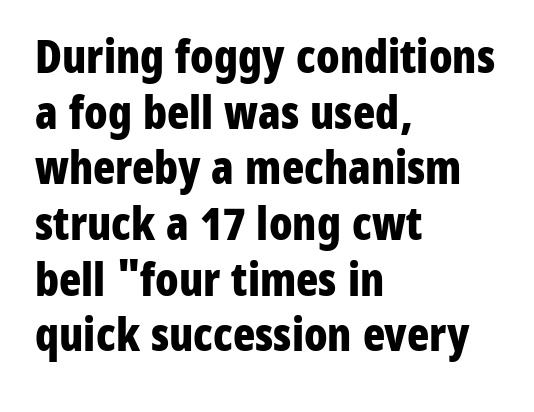
{"serif": "no", "italic": "no", "bold": "yes", "weight": "bold", "width": "condensed", "stroke_contrast": "low", "x_height": "medium", "monospaced": "no", "underline": "no", "align": "left", "line_spacing_ratio": 1.21, "letter_spacing": "normal", "letter_spacing_em": 0.0, "glyph_px": 46}
